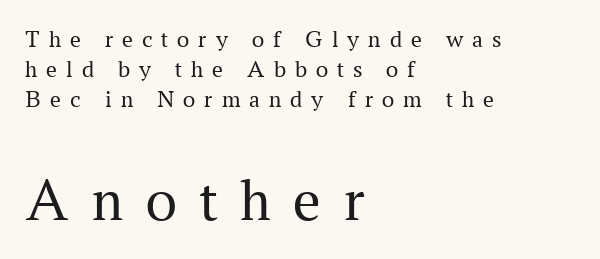
The image shows 61 px regular-weight serif type, upright; set left-aligned, normal line spacing (1.26x), unusually wide letter spacing (+0.38 em), not underlined; the second (bottom) block is 2.54x larger; medium stroke contrast and a medium x-height.
